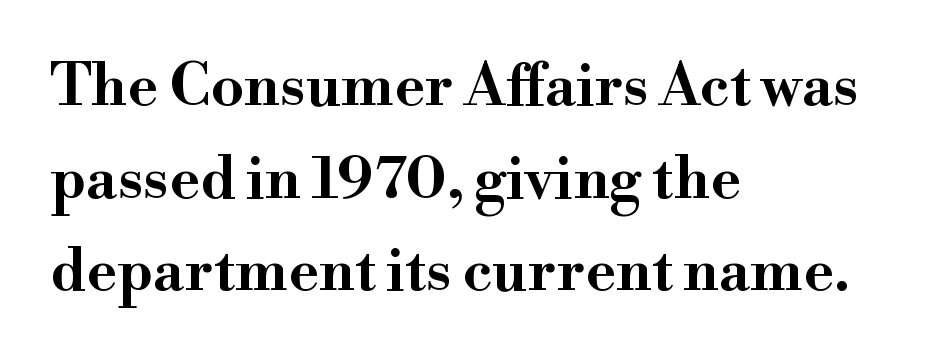
Q: Is the text italic (slanted)? A: No, it is upright.
Q: Is the typeface a serif or a sans-serif typeface? A: Serif.
Q: Is the text underlined? A: No.
Q: How is the paragraph aligned? A: Left-aligned.
Q: Is the spacing between letters normal or unusually wide? A: Normal.
Q: Is the spacing between lines tight, normal or loose? A: Normal.
Q: Width (condensed, normal, or wide)? A: Wide.
Q: Stroke contrast? A: High.
Q: x-height? A: Small.
Q: Monospaced? A: No.
